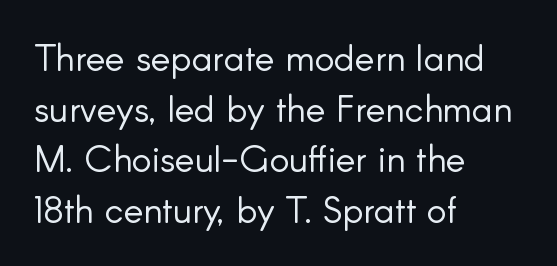
{"serif": "no", "italic": "no", "bold": "no", "weight": "light", "width": "normal", "stroke_contrast": "low", "x_height": "small", "monospaced": "no", "underline": "no", "align": "left", "line_spacing": "normal", "line_spacing_ratio": 1.37, "letter_spacing": "normal", "letter_spacing_em": 0.0, "glyph_px": 37}
